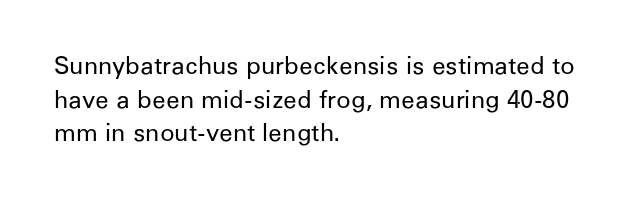
The image shows 24 px text type, upright; set left-aligned, normal line spacing (1.4x), normal letter spacing, not underlined.
